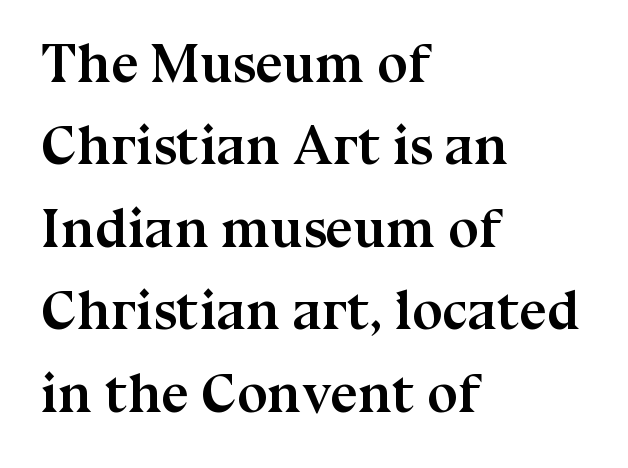
Typographically, this falls in the serif category. Decoration check: the copy has no underline. Nothing unusual about the tracking: characters are spaced as the font intends. The type sits square on the baseline with zero lean. Layout note: lines flush left.
